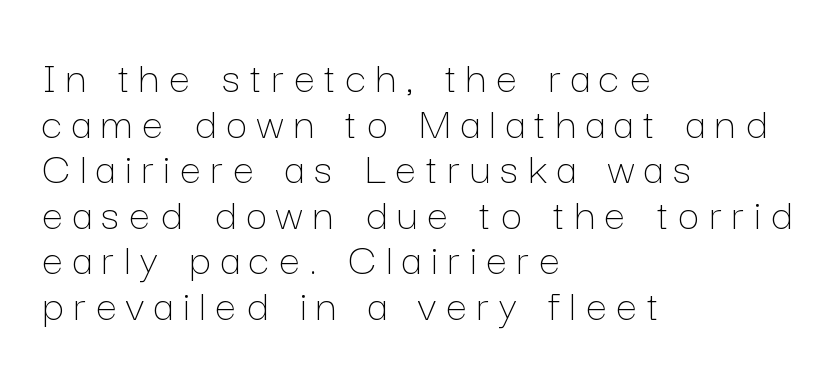
Q: Is the text bold? A: No.
Q: Is the text italic (slanted)? A: No, it is upright.
Q: Is the text underlined? A: No.
Q: How is the paragraph aligned? A: Left-aligned.
Q: Is the spacing between letters normal or unusually wide? A: Unusually wide.
Q: Is the spacing between lines tight, normal or loose? A: Tight.
Q: Width (condensed, normal, or wide)? A: Normal.
Q: Stroke contrast? A: Low.
Q: x-height? A: Medium.
Q: Monospaced? A: No.
